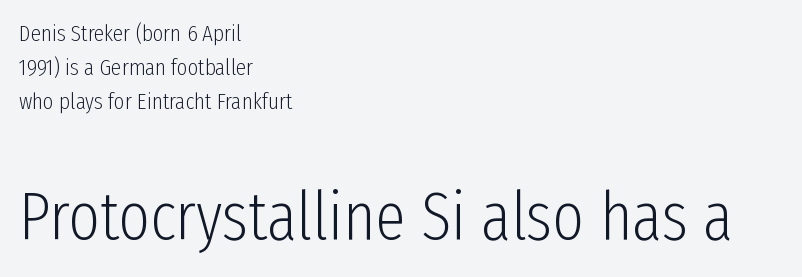
{"serif": "no", "italic": "no", "bold": "no", "weight": "light", "width": "condensed", "stroke_contrast": "low", "x_height": "medium", "monospaced": "no", "underline": "no", "align": "left", "line_spacing": "normal", "line_spacing_ratio": 1.47, "letter_spacing": "normal", "letter_spacing_em": 0.0, "larger_block": "second", "size_ratio": 2.96, "glyph_px": 68}
